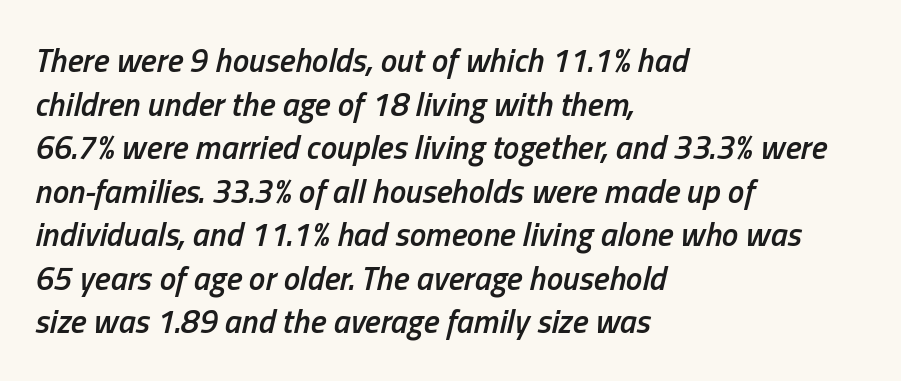
Each letter keeps its own natural width here, so spacing adapts to shape. In terms of leading, this rendering sits right in the middle. The rendering uses a semibold face; strokes are thickened but not to full bold. There's an unmistakable incline to the writing here.
